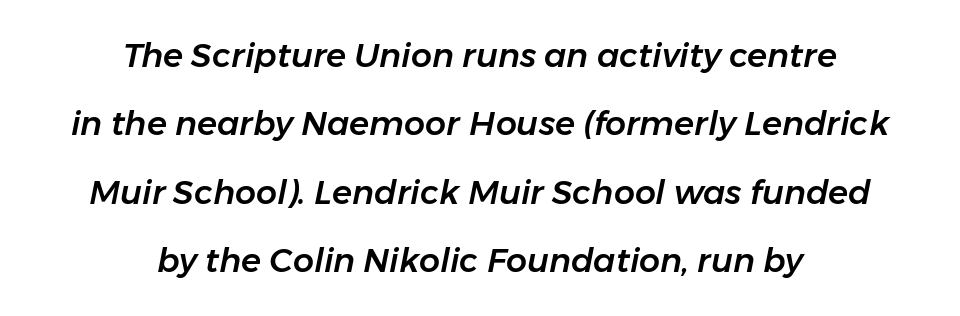
Q: Is the text italic (slanted)? A: Yes, it leans right by about 11 degrees.
Q: Is the text underlined? A: No.
Q: How is the paragraph aligned? A: Centered.
Q: Is the spacing between letters normal or unusually wide? A: Normal.
Q: Is the spacing between lines tight, normal or loose? A: Loose.
Q: Width (condensed, normal, or wide)? A: Normal.
Q: Stroke contrast? A: Low.
Q: x-height? A: Medium.
Q: Monospaced? A: No.
